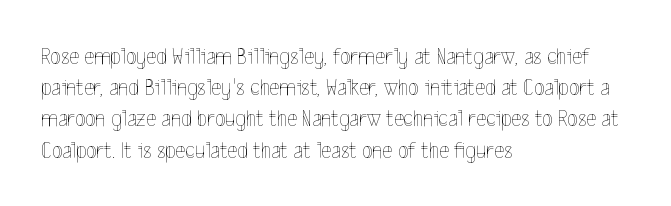
Q: Is the text bold? A: No.
Q: Is the text italic (slanted)? A: No, it is upright.
Q: Is the text underlined? A: No.
Q: How is the paragraph aligned? A: Left-aligned.
Q: Is the spacing between letters normal or unusually wide? A: Normal.
Q: Is the spacing between lines tight, normal or loose? A: Normal.
